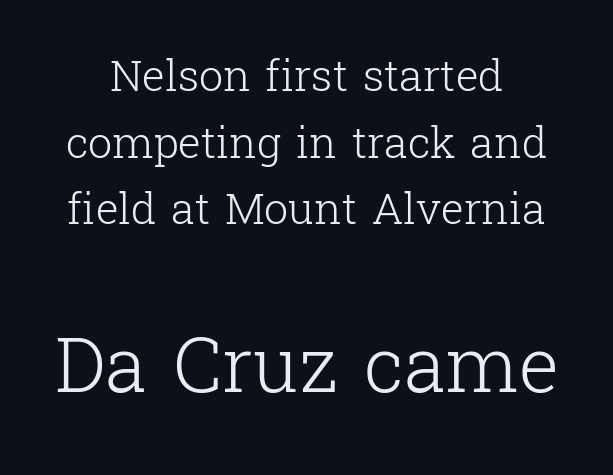
{"serif": "yes", "italic": "no", "bold": "no", "weight": "light", "width": "normal", "stroke_contrast": "low", "x_height": "medium", "monospaced": "no", "underline": "no", "line_spacing": "normal", "line_spacing_ratio": 1.55, "letter_spacing": "normal", "letter_spacing_em": 0.0, "larger_block": "second", "size_ratio": 1.77, "glyph_px": 76}
